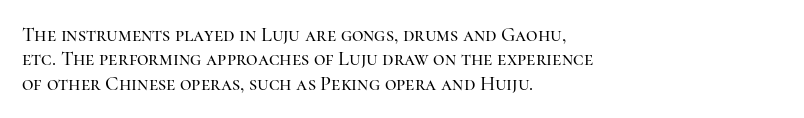
Look at the tracking — it's just the regular setting, nothing added. Horizontal alignment here is leftward, the default for most running prose. Clear beneath every line of the passage. Unlike italic type, these characters show no tilt at all.
